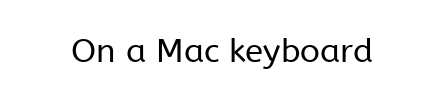
The image shows 33 px regular-weight sans-serif type, upright; set normal letter spacing, not underlined; low stroke contrast and a medium x-height.
